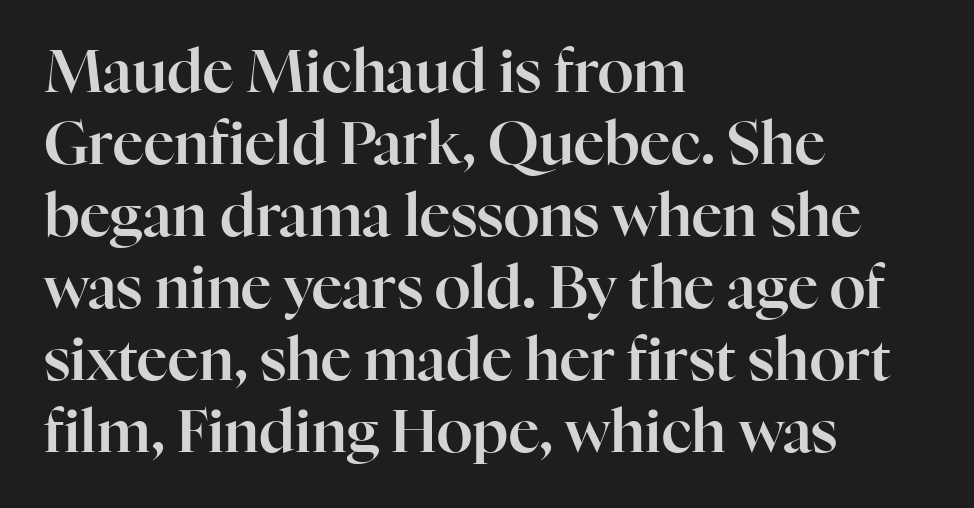
Q: Is the text italic (slanted)? A: No, it is upright.
Q: Is the typeface a serif or a sans-serif typeface? A: Serif.
Q: Is the text underlined? A: No.
Q: How is the paragraph aligned? A: Left-aligned.
Q: Is the spacing between letters normal or unusually wide? A: Normal.
Q: Width (condensed, normal, or wide)? A: Normal.
Q: Stroke contrast? A: High.
Q: x-height? A: Medium.
Q: Monospaced? A: No.
